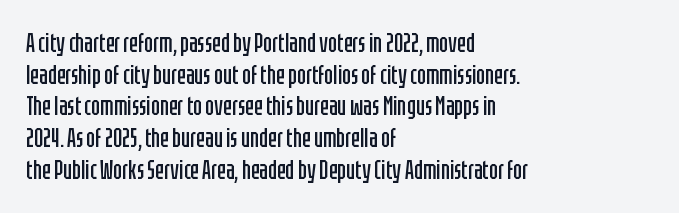
{"italic": "no", "bold": "no", "underline": "no", "align": "left", "line_spacing_ratio": 1.22, "letter_spacing": "normal", "letter_spacing_em": 0.0, "glyph_px": 26}
